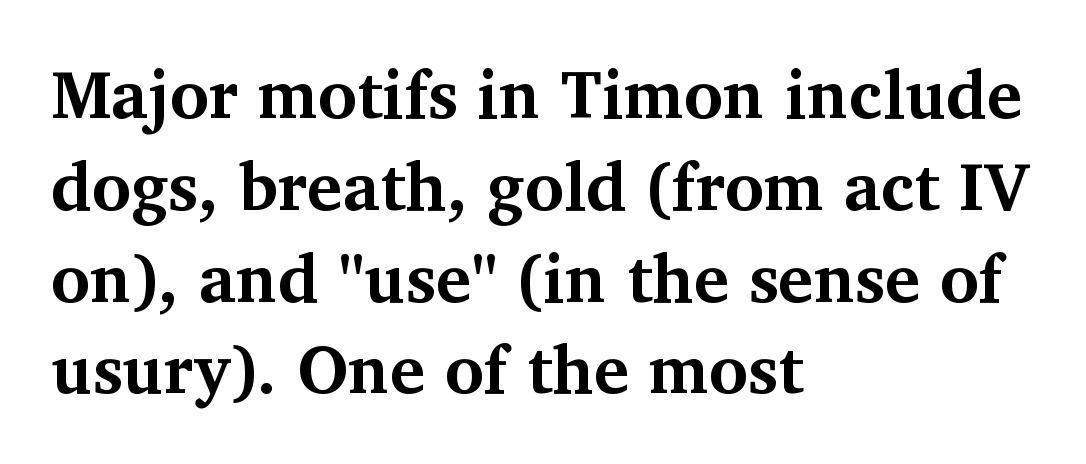
The image shows 67 px bold serif type, upright; set left-aligned, normal line spacing (1.37x), normal letter spacing, not underlined; medium stroke contrast and a medium x-height.
